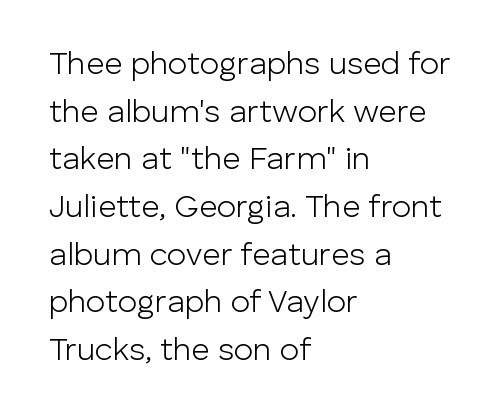
The image shows 32 px light sans-serif type, upright; set left-aligned, normal line spacing (1.49x), normal letter spacing, not underlined; low stroke contrast and a medium x-height.
